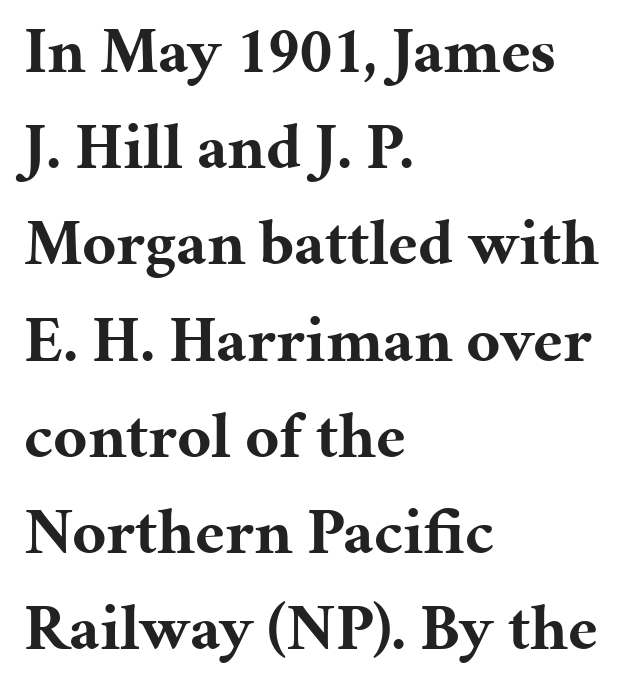
Q: Is the text bold? A: Yes.
Q: Is the text italic (slanted)? A: No, it is upright.
Q: Is the typeface a serif or a sans-serif typeface? A: Serif.
Q: Is the text underlined? A: No.
Q: How is the paragraph aligned? A: Left-aligned.
Q: Is the spacing between letters normal or unusually wide? A: Normal.
Q: Is the spacing between lines tight, normal or loose? A: Normal.
Q: Width (condensed, normal, or wide)? A: Normal.
Q: Stroke contrast? A: Medium.
Q: x-height? A: Medium.
Q: Monospaced? A: No.
